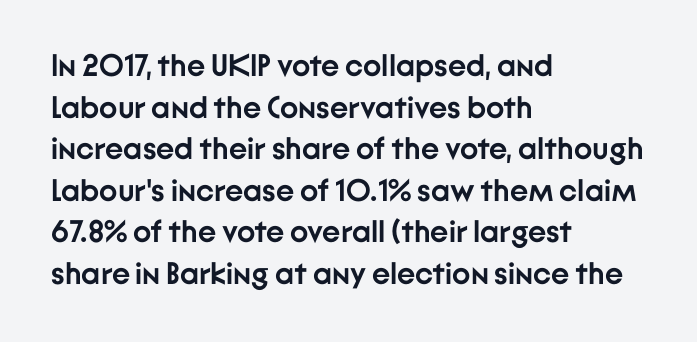
Anything drawn beneath the words? Only blank space. The text block is weighted toward the left margin, trailing off unevenly rightward. This rendering employs a face without finishing strokes, i.e., a sans-serif. The letterforms sit shoulder to shoulder at normal distance. Students, observe: this is what conventionally led text looks like. The lettering holds an erect, upright posture throughout.
